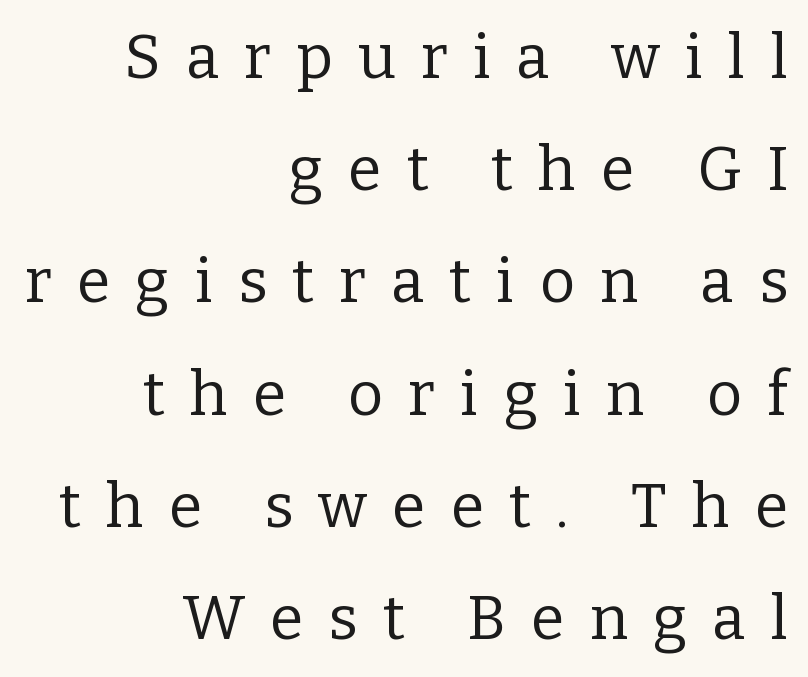
{"serif": "yes", "italic": "no", "bold": "no", "weight": "regular", "width": "normal", "stroke_contrast": "low", "x_height": "medium", "monospaced": "no", "underline": "no", "align": "right", "line_spacing_ratio": 1.84, "letter_spacing": "wide", "letter_spacing_em": 0.41, "glyph_px": 61}
